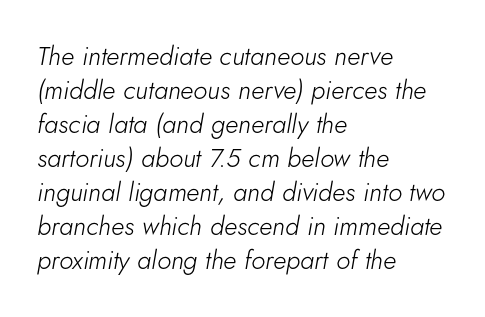
Q: Is the text bold? A: No.
Q: Is the text italic (slanted)? A: Yes, it leans right by about 5 degrees.
Q: Is the text underlined? A: No.
Q: How is the paragraph aligned? A: Left-aligned.
Q: Is the spacing between letters normal or unusually wide? A: Normal.
Q: Is the spacing between lines tight, normal or loose? A: Normal.
